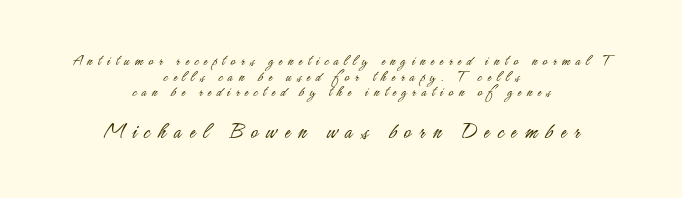
{"bold": "no", "underline": "no", "align": "center", "line_spacing": "tight", "line_spacing_ratio": 0.97, "letter_spacing": "wide", "letter_spacing_em": 0.33, "larger_block": "second", "size_ratio": 1.5, "glyph_px": 24}
